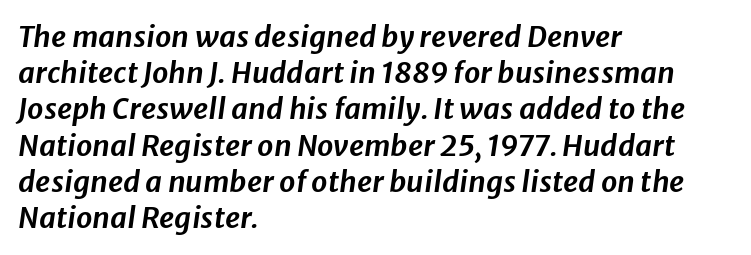
Here the designer chose a conventional face with non-uniform glyph widths. How are the letters spaced? Ordinarily, with no added tracking. Vertical spacing — default. If you drew a line through each stem, it would be angled. The glyphs are unaccompanied by any horizontal stroke below them. Typeset ragged right — the left edge is the straight one.
